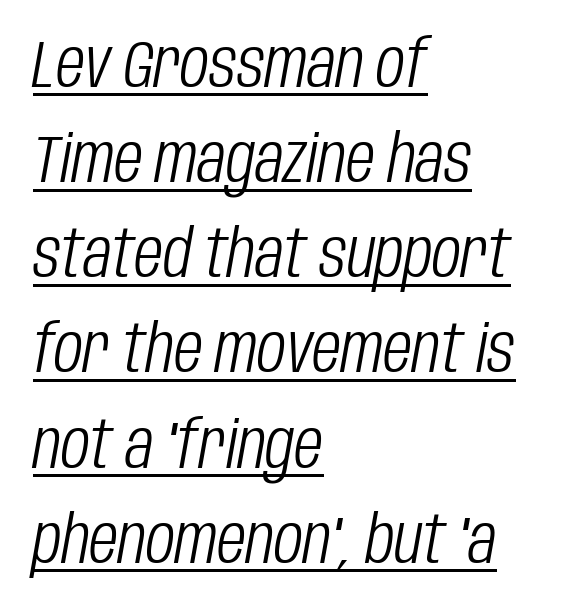
Q: Is the text bold? A: No.
Q: Is the text italic (slanted)? A: Yes, it leans right by about 10 degrees.
Q: Is the text underlined? A: Yes.
Q: How is the paragraph aligned? A: Left-aligned.
Q: Is the spacing between letters normal or unusually wide? A: Normal.
Q: Is the spacing between lines tight, normal or loose? A: Normal.
Q: Width (condensed, normal, or wide)? A: Condensed.
Q: Stroke contrast? A: Low.
Q: x-height? A: Large.
Q: Monospaced? A: No.
